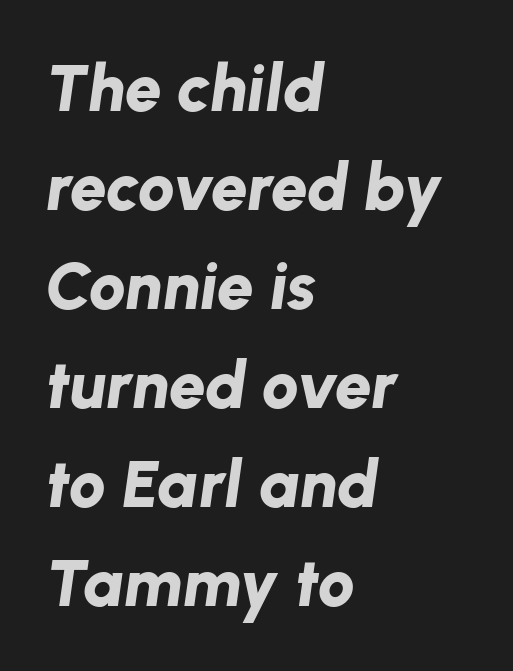
Line starts are locked; line ends wander. Every character sits at an angle, as italics do. The rendering uses natural spacing where letterforms have individual widths. Look at the tracking — it's just the regular setting, nothing added. Plenty of ink on the page — the face is bold. Successive baselines arrive at the customary interval.
